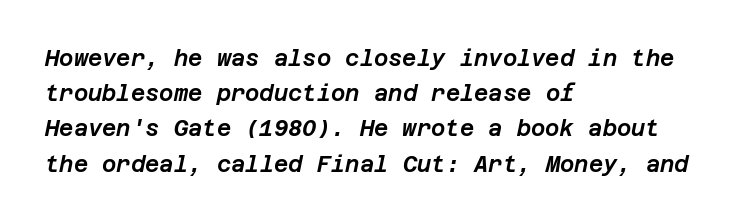
{"italic": "yes", "lean": "right", "slant_degrees": 12, "underline": "no", "align": "left", "line_spacing": "normal", "line_spacing_ratio": 1.6, "letter_spacing": "normal", "letter_spacing_em": 0.0, "glyph_px": 22}
